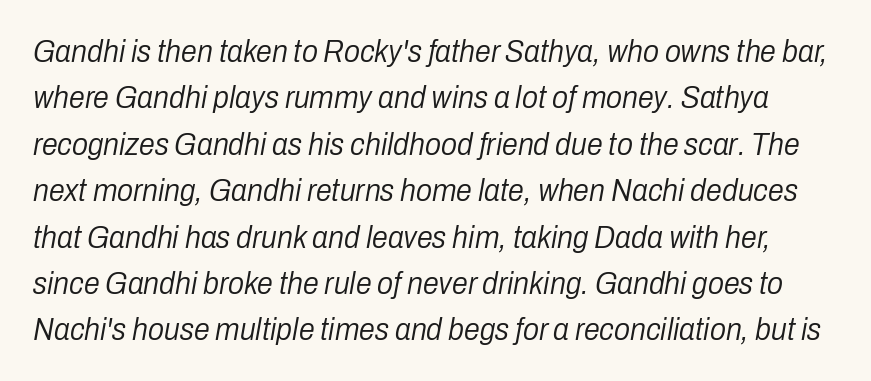
{"italic": "yes", "lean": "right", "slant_degrees": 10, "bold": "no", "weight": "light", "width": "condensed", "stroke_contrast": "low", "x_height": "medium", "monospaced": "no", "underline": "no", "line_spacing": "normal", "line_spacing_ratio": 1.45, "letter_spacing": "normal", "letter_spacing_em": 0.0, "glyph_px": 32}
